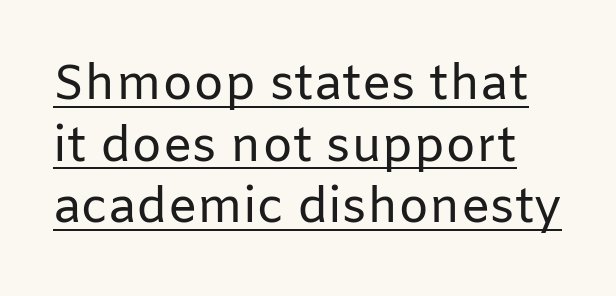
This is underlined copy, the kind a proofreader might mark for attention. Font category for this specimen: sans-serif. A typesetter would call this leading conventional body-copy spacing. The typeface has the unassuming heft of standard copy or less.
